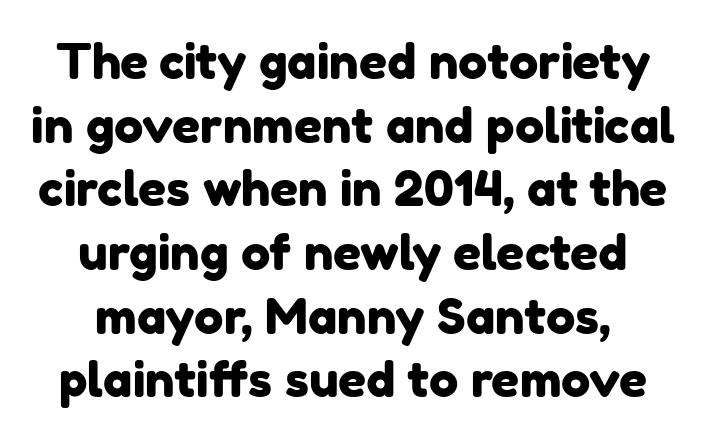
Spacing verdict: proportional, widths tailored to each character. Each letter's strokes conclude bluntly, with no projecting serifs. Check the space under the baseline: it is left empty. The face used here is rendered with its standard letterfit. Reading down the column, the eye jumps a familiar distance to each next line.
